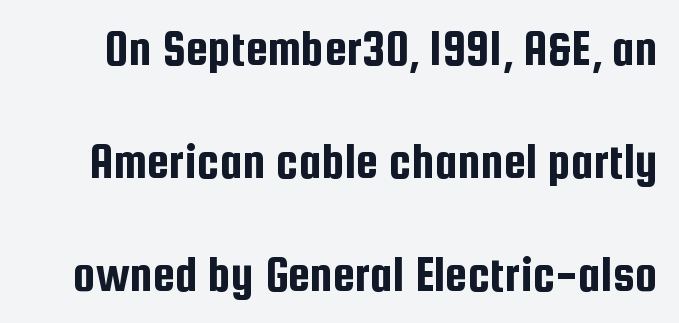
The image shows 51 px condensed sans-serif type, upright; set loose line spacing (2.22x), normal letter spacing, not underlined; low stroke contrast and a medium x-height.
